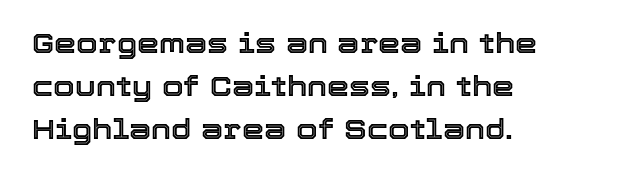
The image shows 28 px text type, upright; set left-aligned, normal line spacing (1.54x), normal letter spacing, not underlined; a medium x-height.
